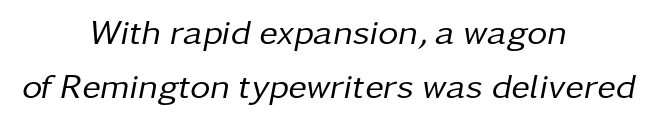
The image shows 35 px regular-weight type, italic (leaning right); set centered, normal line spacing (1.55x), normal letter spacing, not underlined; low stroke contrast and a medium x-height.
